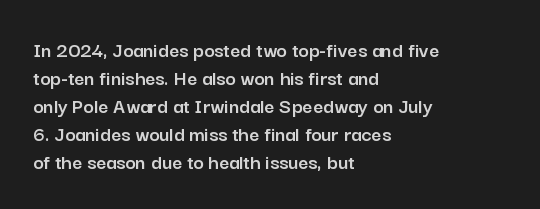
Q: Is the text italic (slanted)? A: No, it is upright.
Q: Is the text underlined? A: No.
Q: How is the paragraph aligned? A: Left-aligned.
Q: Is the spacing between letters normal or unusually wide? A: Normal.
Q: Is the spacing between lines tight, normal or loose? A: Normal.
